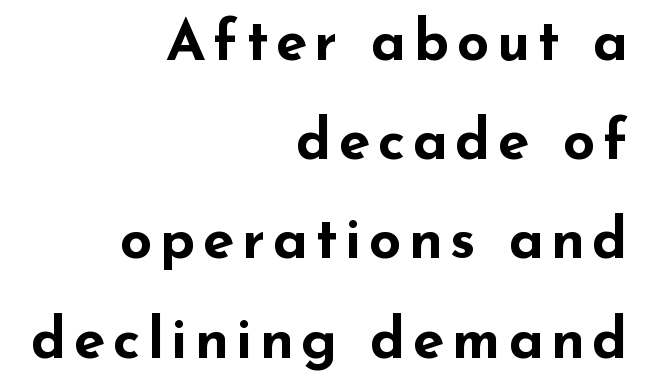
The image shows 57 px bold, wide sans-serif type, upright; set right-aligned, line spacing 1.74x, not underlined; low stroke contrast and a small x-height.
